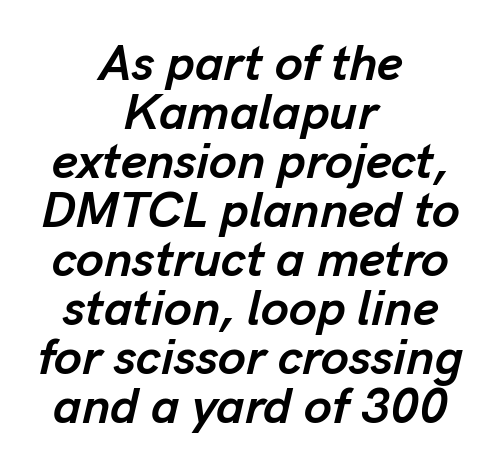
Q: Is the text bold? A: Yes.
Q: Is the text italic (slanted)? A: Yes, it leans right by about 13 degrees.
Q: Is the text underlined? A: No.
Q: How is the paragraph aligned? A: Centered.
Q: Is the spacing between letters normal or unusually wide? A: Normal.
Q: Is the spacing between lines tight, normal or loose? A: Tight.
Q: Width (condensed, normal, or wide)? A: Normal.
Q: Stroke contrast? A: Low.
Q: x-height? A: Medium.
Q: Monospaced? A: No.
